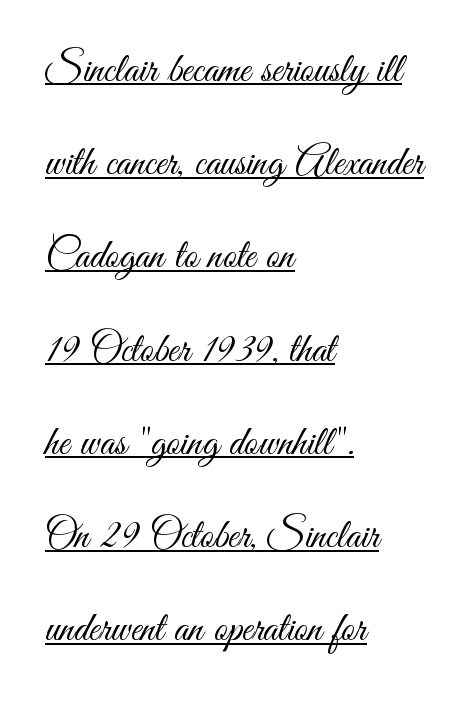
Q: Is the text bold? A: No.
Q: Is the text italic (slanted)? A: Yes.
Q: Is the typeface a serif or a sans-serif typeface? A: Sans-serif.
Q: Is the text underlined? A: Yes.
Q: How is the paragraph aligned? A: Left-aligned.
Q: Is the spacing between letters normal or unusually wide? A: Normal.
Q: Is the spacing between lines tight, normal or loose? A: Loose.
Q: Width (condensed, normal, or wide)? A: Condensed.
Q: Stroke contrast? A: Medium.
Q: x-height? A: Small.
Q: Monospaced? A: No.
